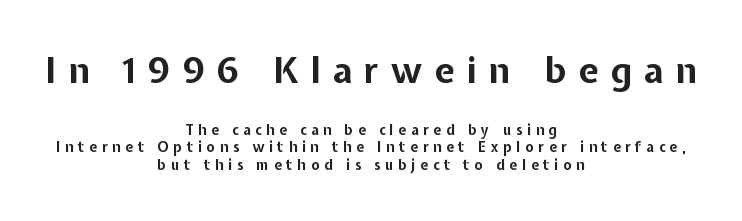
Q: Is the text bold? A: Yes.
Q: Is the text italic (slanted)? A: No, it is upright.
Q: Is the typeface a serif or a sans-serif typeface? A: Sans-serif.
Q: Is the text underlined? A: No.
Q: How is the paragraph aligned? A: Centered.
Q: Is the spacing between letters normal or unusually wide? A: Unusually wide.
Q: Is the spacing between lines tight, normal or loose? A: Normal.
Q: Which block of text is set in a larger size, the first (top) or the second (bottom)? A: The first (top) one.
Q: Width (condensed, normal, or wide)? A: Normal.
Q: Stroke contrast? A: Low.
Q: x-height? A: Medium.
Q: Monospaced? A: No.
